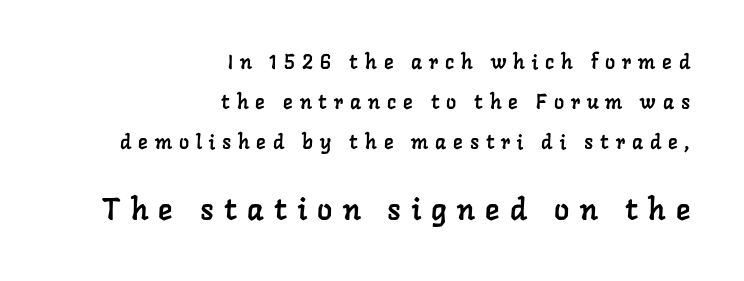
The image shows 30 px serif type; set right-aligned, loose line spacing (1.99x), unusually wide letter spacing (+0.35 em), not underlined; the second (bottom) block is 1.5x larger; low stroke contrast and a medium x-height.
